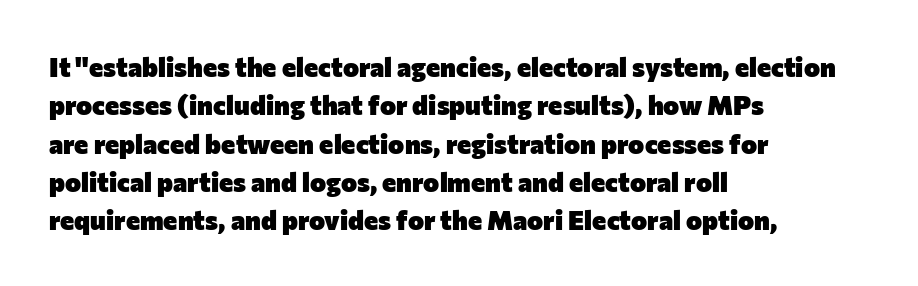
{"italic": "no", "bold": "yes", "underline": "no", "align": "left", "line_spacing": "normal", "line_spacing_ratio": 1.42, "letter_spacing": "normal", "letter_spacing_em": 0.0, "glyph_px": 27}
